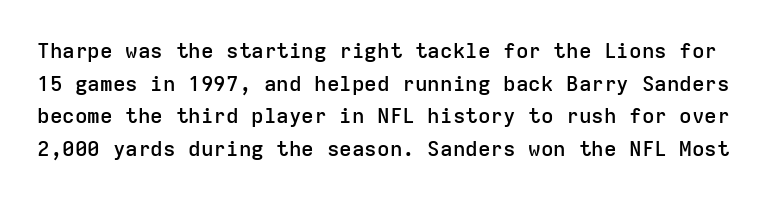
The image shows 21 px text type, upright; set normal line spacing (1.55x), normal letter spacing, not underlined.
